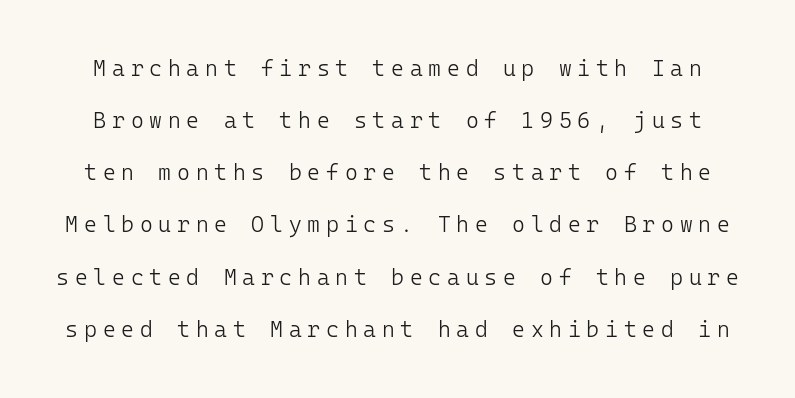
{"italic": "no", "bold": "no", "underline": "no", "line_spacing": "loose", "line_spacing_ratio": 2.37, "letter_spacing": "wide", "letter_spacing_em": 0.26, "glyph_px": 22}
